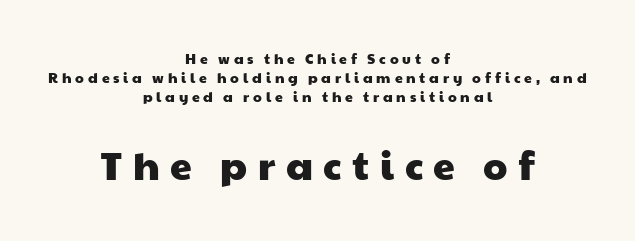
Q: Is the typeface a serif or a sans-serif typeface? A: Sans-serif.
Q: Is the text underlined? A: No.
Q: How is the paragraph aligned? A: Centered.
Q: Is the spacing between letters normal or unusually wide? A: Unusually wide.
Q: Is the spacing between lines tight, normal or loose? A: Normal.
Q: Which block of text is set in a larger size, the first (top) or the second (bottom)? A: The second (bottom) one.
Q: Width (condensed, normal, or wide)? A: Wide.
Q: Stroke contrast? A: Low.
Q: x-height? A: Medium.
Q: Monospaced? A: No.
